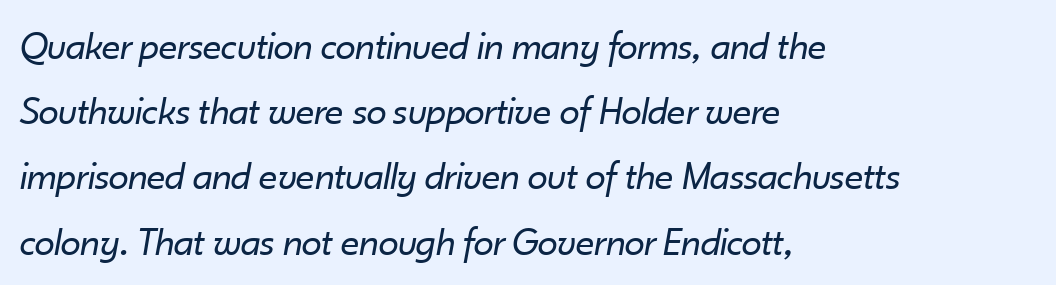
Q: Is the text bold? A: No.
Q: Is the text italic (slanted)? A: Yes, it leans right by about 10 degrees.
Q: Is the text underlined? A: No.
Q: How is the paragraph aligned? A: Left-aligned.
Q: Is the spacing between letters normal or unusually wide? A: Normal.
Q: Is the spacing between lines tight, normal or loose? A: Normal.
Q: Width (condensed, normal, or wide)? A: Normal.
Q: Stroke contrast? A: Low.
Q: x-height? A: Small.
Q: Monospaced? A: No.
